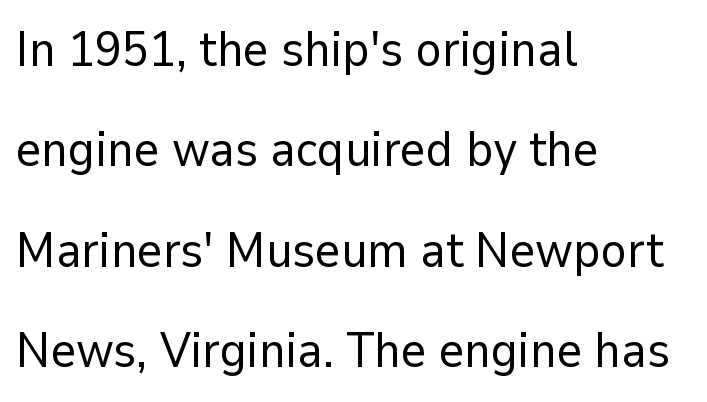
Q: Is the text bold? A: No.
Q: Is the text italic (slanted)? A: No, it is upright.
Q: Is the typeface a serif or a sans-serif typeface? A: Sans-serif.
Q: Is the text underlined? A: No.
Q: How is the paragraph aligned? A: Left-aligned.
Q: Is the spacing between letters normal or unusually wide? A: Normal.
Q: Is the spacing between lines tight, normal or loose? A: Loose.
Q: Width (condensed, normal, or wide)? A: Normal.
Q: Stroke contrast? A: Low.
Q: x-height? A: Medium.
Q: Monospaced? A: No.
